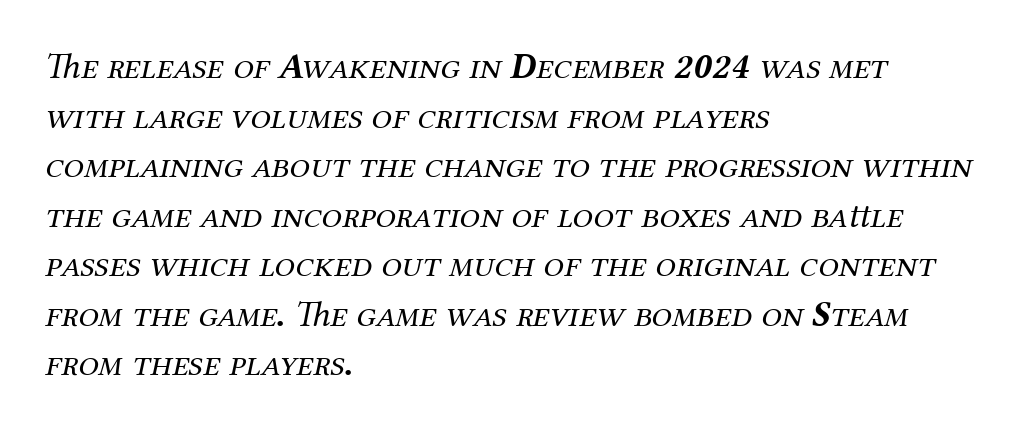
Is this a sans? No — the strokes have serifs. Each letter keeps its own natural width here, so spacing adapts to shape. One glance says typical: line gaps are just what's usual. Is the type slanted? Yes — the strokes lean at a clear angle. Anything drawn beneath the words? Only blank space.
